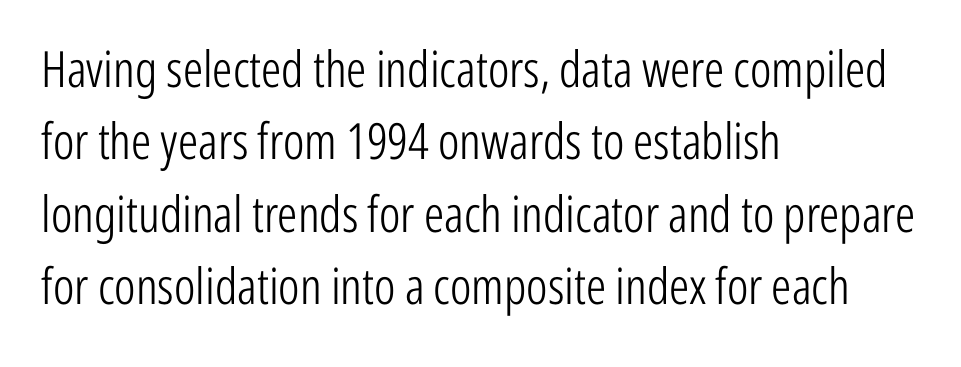
The image shows 50 px light, condensed sans-serif type, upright; set left-aligned, normal line spacing (1.45x), normal letter spacing, not underlined; low stroke contrast and a medium x-height.
